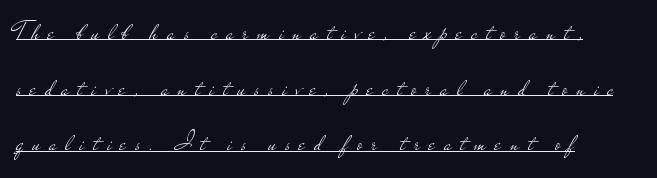
The image shows 25 px text type; set left-aligned, loose line spacing (2.23x), unusually wide letter spacing (+0.36 em), underlined.
